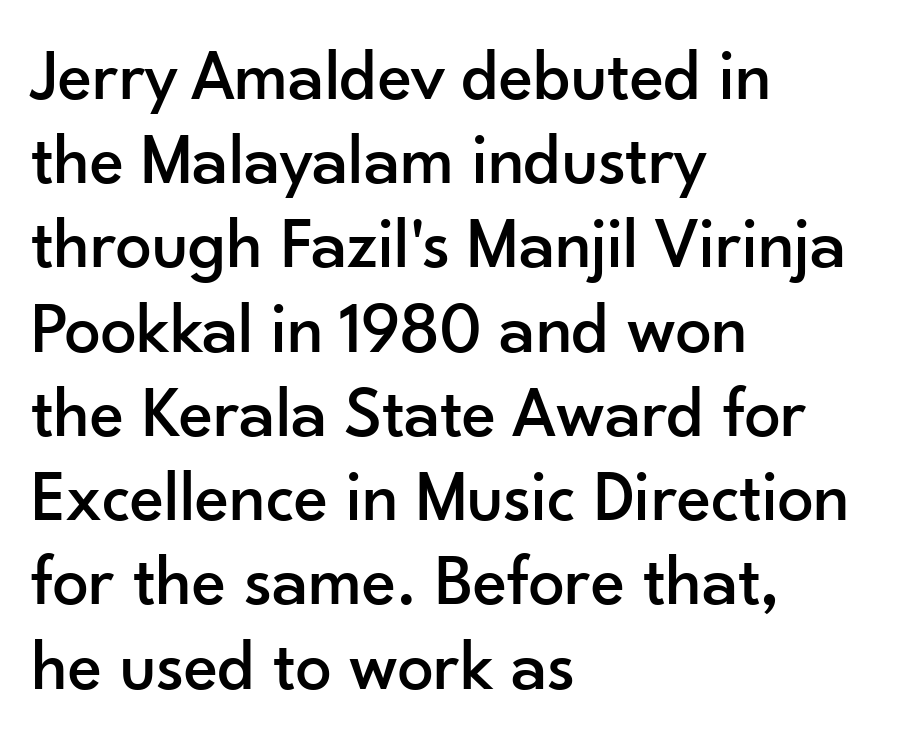
Q: Is the text italic (slanted)? A: No, it is upright.
Q: Is the typeface a serif or a sans-serif typeface? A: Sans-serif.
Q: Is the text underlined? A: No.
Q: How is the paragraph aligned? A: Left-aligned.
Q: Is the spacing between letters normal or unusually wide? A: Normal.
Q: Width (condensed, normal, or wide)? A: Normal.
Q: Stroke contrast? A: Low.
Q: x-height? A: Small.
Q: Monospaced? A: No.
